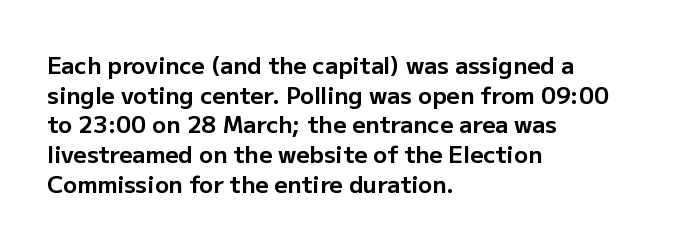
Q: Is the text bold? A: Yes.
Q: Is the text italic (slanted)? A: No, it is upright.
Q: Is the text underlined? A: No.
Q: How is the paragraph aligned? A: Left-aligned.
Q: Is the spacing between letters normal or unusually wide? A: Normal.
Q: Is the spacing between lines tight, normal or loose? A: Normal.
